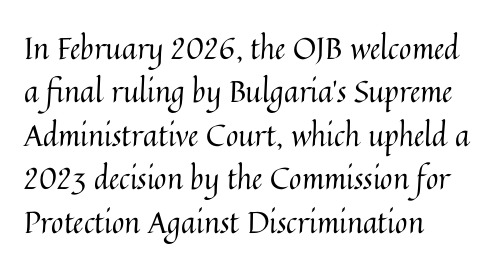
{"bold": "no", "weight": "regular", "width": "normal", "stroke_contrast": "medium", "x_height": "medium", "monospaced": "no", "underline": "no", "align": "left", "line_spacing": "normal", "line_spacing_ratio": 1.45, "letter_spacing": "normal", "letter_spacing_em": 0.0, "glyph_px": 30}
